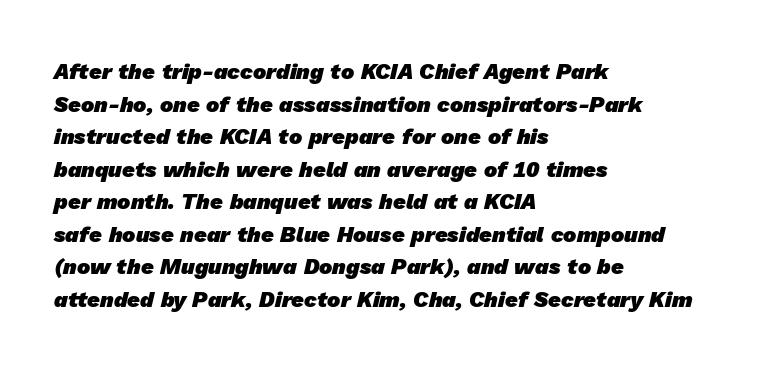
Q: Is the text bold? A: Yes.
Q: Is the text underlined? A: No.
Q: How is the paragraph aligned? A: Left-aligned.
Q: Is the spacing between letters normal or unusually wide? A: Normal.
Q: Is the spacing between lines tight, normal or loose? A: Normal.
